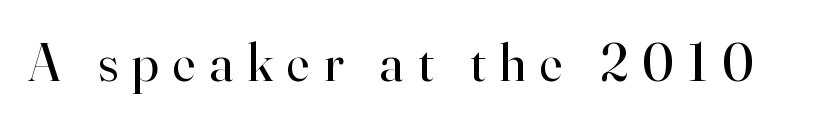
Someone cranked the tracking dial way up on this one. Letters have the restrained weight of plain body copy at most. Varying glyph widths throughout — classic text-font behaviour. Ordinary non-slanted type is in use. The strip under each line holds only bare page. This is serif lettering, the kind often seen in printed books.
